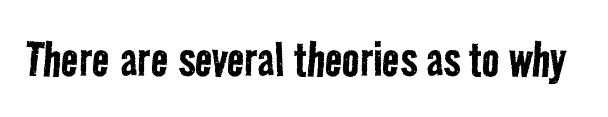
{"serif": "no", "bold": "no", "weight": "regular", "width": "condensed", "stroke_contrast": "low", "x_height": "medium", "monospaced": "no", "underline": "no", "letter_spacing": "normal", "letter_spacing_em": 0.0, "glyph_px": 58}
